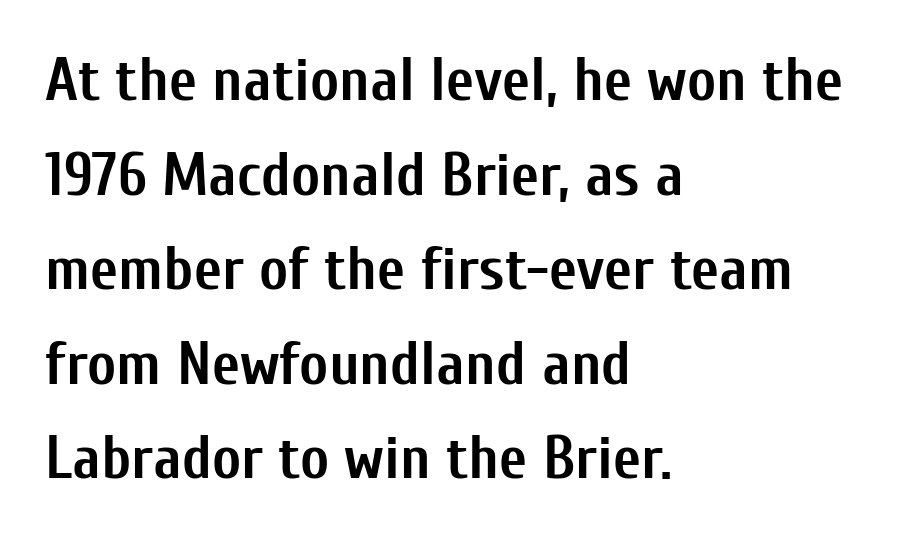
The image shows 61 px semibold, condensed sans-serif type, upright; set left-aligned, normal line spacing (1.55x), normal letter spacing, not underlined; low stroke contrast and a medium x-height.
